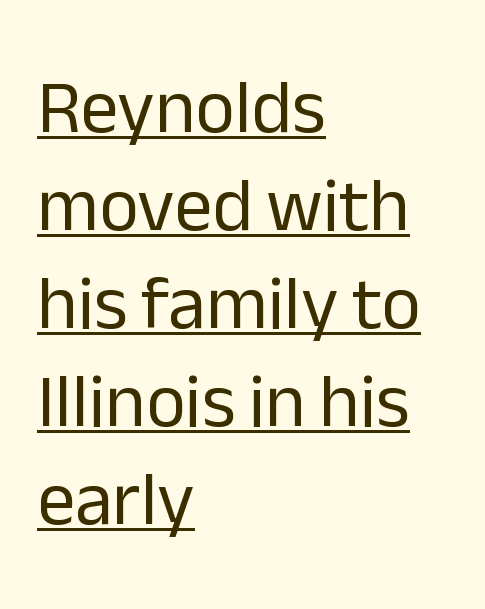
The image shows 76 px regular-weight sans-serif type, upright; set left-aligned, normal line spacing (1.29x), normal letter spacing, underlined; low stroke contrast and a medium x-height.
